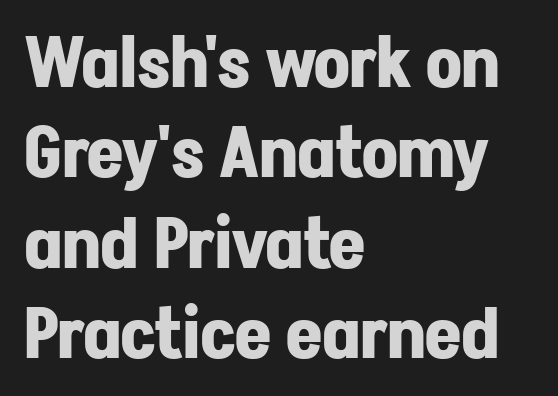
{"serif": "no", "italic": "no", "bold": "yes", "weight": "bold", "width": "normal", "stroke_contrast": "low", "x_height": "medium", "monospaced": "no", "underline": "no", "align": "left", "line_spacing": "normal", "line_spacing_ratio": 1.29, "letter_spacing": "normal", "letter_spacing_em": 0.0, "glyph_px": 70}
